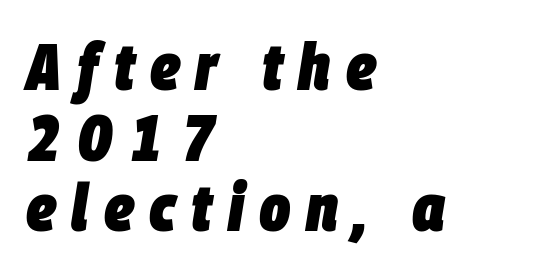
This sample uses an oblique cut, with every glyph tilted off the vertical. The space between consecutive lines is stingy. Compared with typical body copy, the letter spacing here is much looser. Plenty of ink on the page — the face is bold.
